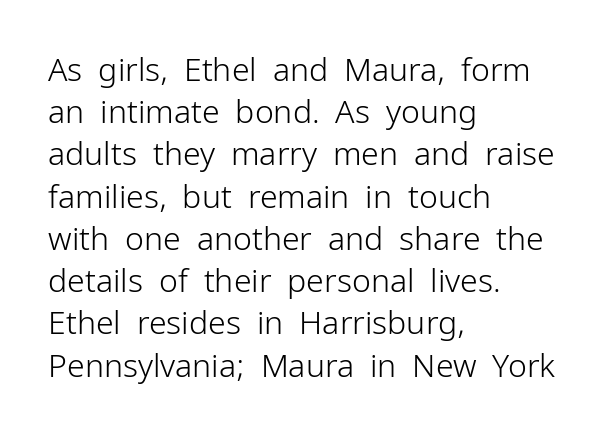
The paragraph shown leans on its left margin. Characters remain perfectly vertical along every line. The passage shown has conventional tracking throughout. Nothing heavy about these letters — not bold at all. These lines are composed in type without serifs. Only glyphs here, with clear space below each row.
